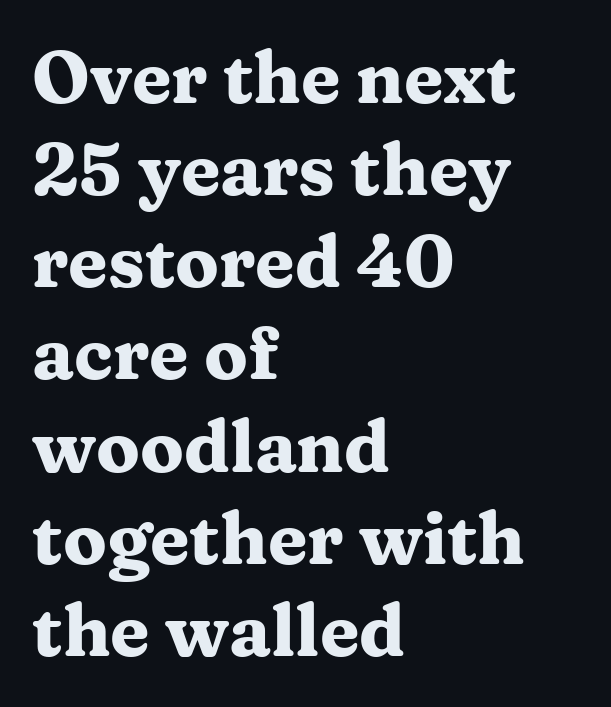
{"serif": "yes", "italic": "no", "bold": "yes", "weight": "heavy", "width": "wide", "stroke_contrast": "medium", "x_height": "medium", "monospaced": "no", "underline": "no", "align": "left", "line_spacing": "normal", "line_spacing_ratio": 1.28, "letter_spacing": "normal", "letter_spacing_em": 0.0, "glyph_px": 72}
